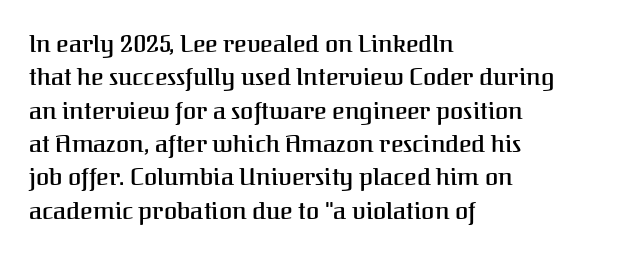
{"italic": "no", "underline": "no", "align": "left", "line_spacing": "normal", "line_spacing_ratio": 1.39, "letter_spacing": "normal", "letter_spacing_em": 0.0, "glyph_px": 24}
